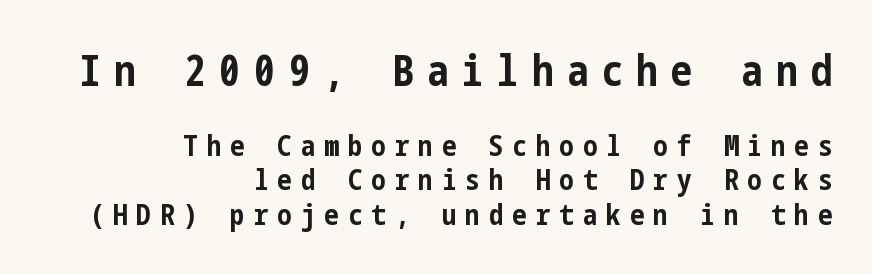
Typographic density is high because the face is bold. The face used here is rendered with a markedly widened letterfit. No feet cap the strokes, marking this as sans-serif type. The space directly below the letters is spotless. Every character sits straight up, as roman type does. Between these two stacked blocks, the higher one wins on size.
